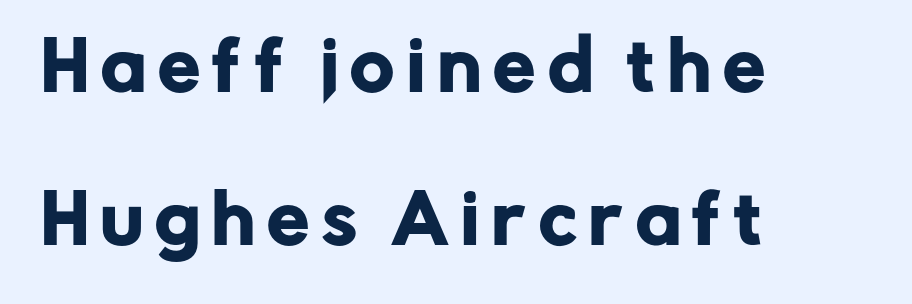
The image shows 67 px sans-serif type, upright; set left-aligned, loose line spacing (2.29x), not underlined; low stroke contrast and a medium x-height.
